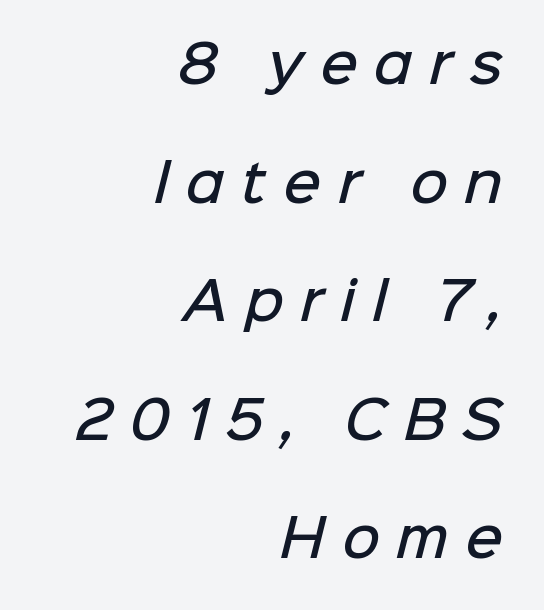
The image shows 52 px semibold sans-serif type; set right-aligned, loose line spacing (2.28x), unusually wide letter spacing (+0.32 em), not underlined; low stroke contrast and a medium x-height.
